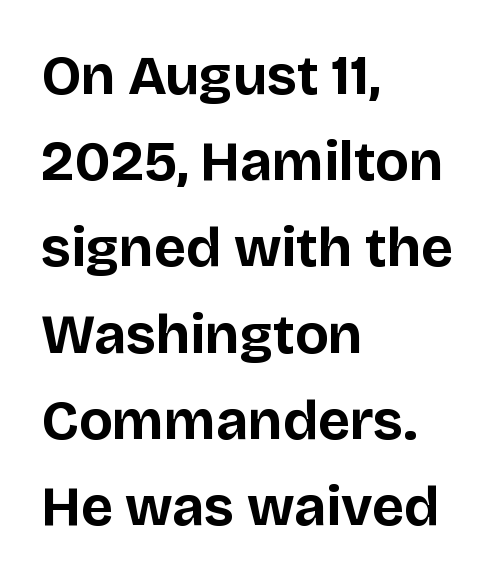
Q: Is the text bold? A: Yes.
Q: Is the text italic (slanted)? A: No, it is upright.
Q: Is the typeface a serif or a sans-serif typeface? A: Sans-serif.
Q: Is the text underlined? A: No.
Q: How is the paragraph aligned? A: Left-aligned.
Q: Is the spacing between letters normal or unusually wide? A: Normal.
Q: Is the spacing between lines tight, normal or loose? A: Normal.
Q: Width (condensed, normal, or wide)? A: Normal.
Q: Stroke contrast? A: Low.
Q: x-height? A: Large.
Q: Monospaced? A: No.
